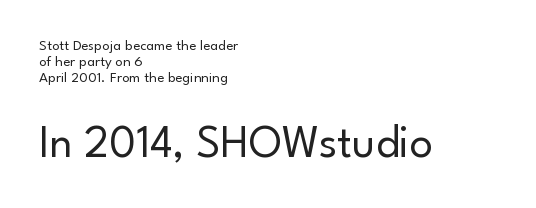
{"serif": "no", "italic": "no", "bold": "no", "weight": "regular", "width": "normal", "stroke_contrast": "low", "x_height": "small", "monospaced": "no", "underline": "no", "align": "left", "line_spacing": "tight", "line_spacing_ratio": 1.08, "letter_spacing": "normal", "letter_spacing_em": 0.0, "larger_block": "second", "size_ratio": 3.07, "glyph_px": 46}
